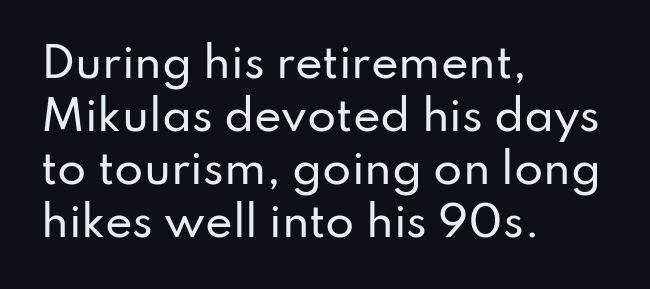
The passage shown stacks its lines at a standard gap. Look at the tracking — it's just the regular setting, nothing added. Note the varied advance widths — an 'i' is clearly narrower than an 'm'. Unlike a traditional serif, this face leaves its strokes unadorned. These lines were composed using upright roman letters.
